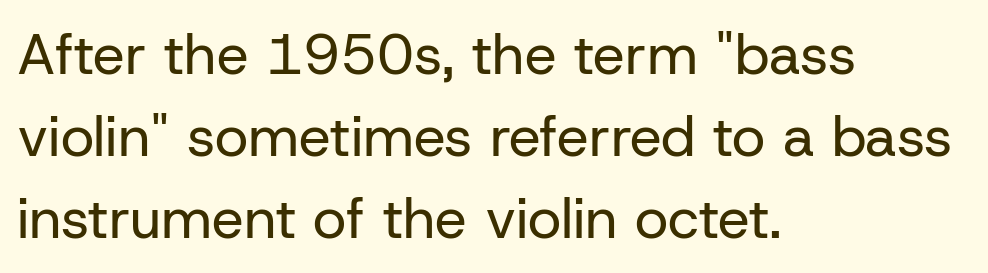
Q: Is the text bold? A: No.
Q: Is the text italic (slanted)? A: No, it is upright.
Q: Is the typeface a serif or a sans-serif typeface? A: Sans-serif.
Q: Is the text underlined? A: No.
Q: How is the paragraph aligned? A: Left-aligned.
Q: Is the spacing between letters normal or unusually wide? A: Normal.
Q: Is the spacing between lines tight, normal or loose? A: Normal.
Q: Width (condensed, normal, or wide)? A: Normal.
Q: Stroke contrast? A: Low.
Q: x-height? A: Medium.
Q: Monospaced? A: No.
